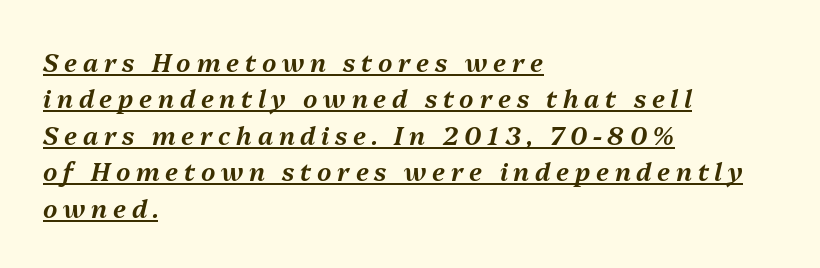
{"italic": "yes", "lean": "right", "slant_degrees": 13, "underline": "yes", "align": "left", "line_spacing": "normal", "line_spacing_ratio": 1.46, "letter_spacing": "wide", "letter_spacing_em": 0.23, "glyph_px": 25}
